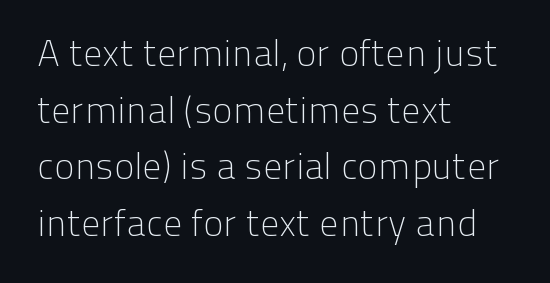
The image shows 38 px light sans-serif type, upright; set left-aligned, normal line spacing (1.49x), normal letter spacing, not underlined; low stroke contrast and a medium x-height.
